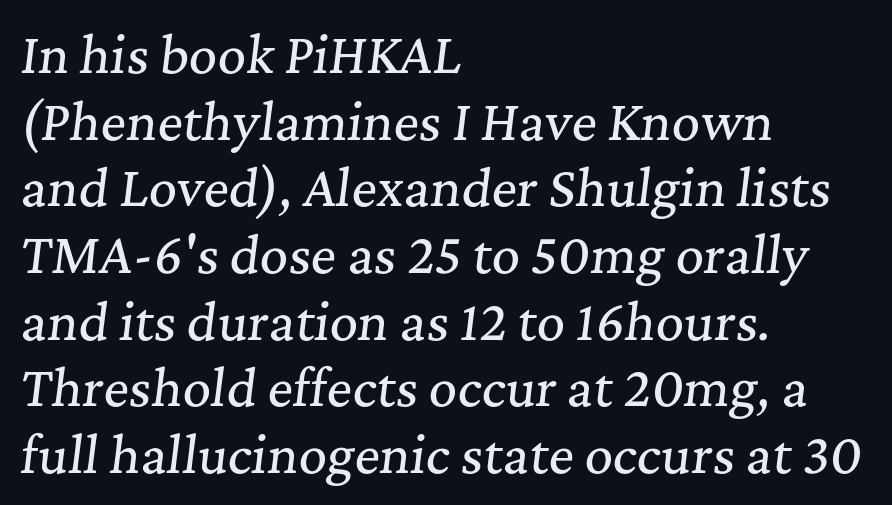
{"serif": "yes", "italic": "yes", "lean": "right", "slant_degrees": 7, "width": "normal", "stroke_contrast": "medium", "x_height": "medium", "monospaced": "no", "underline": "no", "align": "left", "line_spacing": "normal", "line_spacing_ratio": 1.36, "letter_spacing": "normal", "letter_spacing_em": 0.0, "glyph_px": 49}
